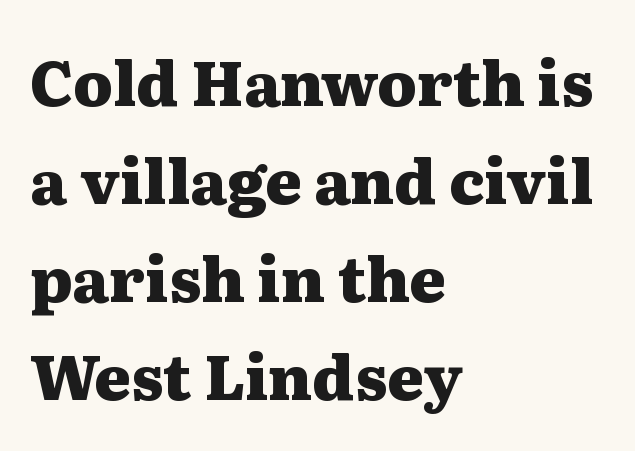
Leading matches the norm, producing a regular column. The strokes are fattened all the way to bold. The font family rendered here belongs to the serif group. How are the letters spaced? Ordinarily, with no added tracking. Words float on clear page, feet unadorned. You can tell it's not italic because the verticals are truly vertical.
